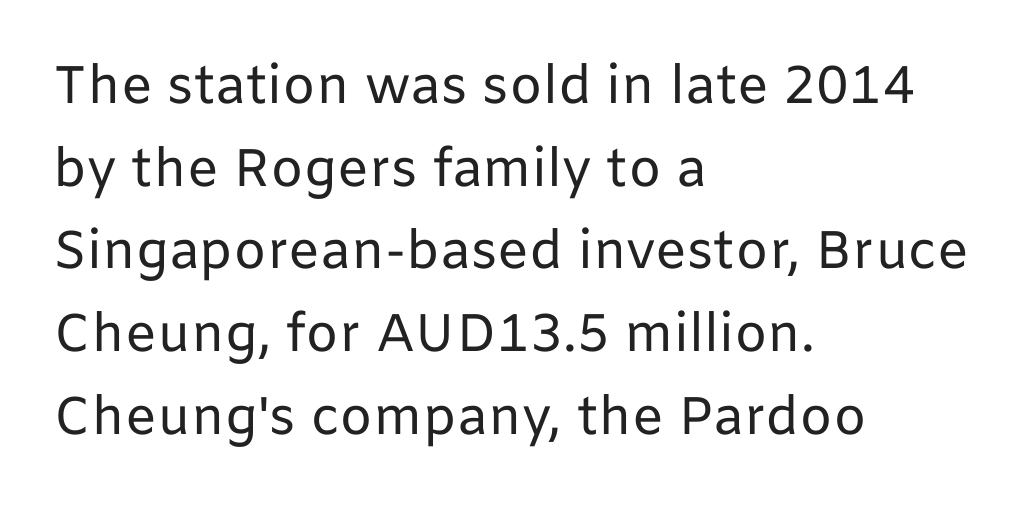
The image shows 53 px regular-weight sans-serif type, upright; set left-aligned, normal line spacing (1.56x), normal letter spacing, not underlined; low stroke contrast and a medium x-height.
